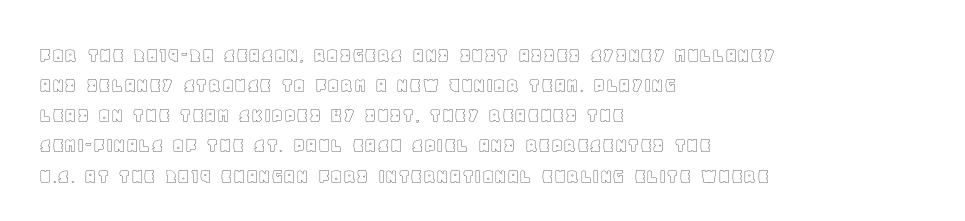
The image shows 22 px text type, upright; set left-aligned, normal line spacing (1.37x), normal letter spacing, not underlined.
